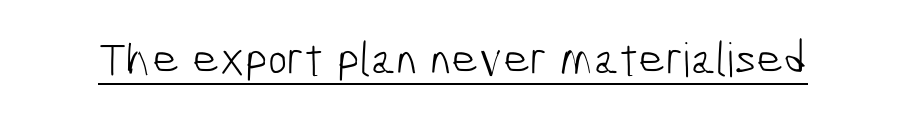
No extra tracking has been applied to these lines. This is underlined copy, the kind a proofreader might mark for attention. Classification — sans serif. These lines are rendered in a variable-pitch font.
